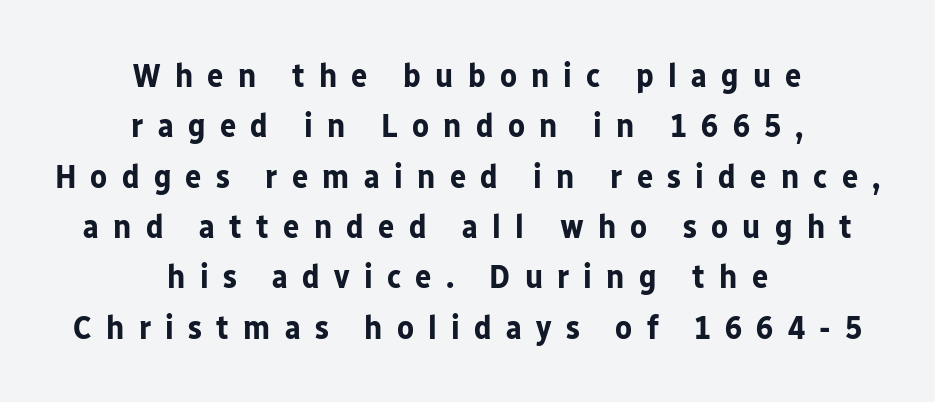
The passage shown has open, widely tracked lettering throughout. This is heavy type, rendered in bold. A roman cut, with each character standing at attention. Check where the strokes stop: nothing finishes them off — pure sans. The passage shown is typed in a proportional face where columns would drift.
